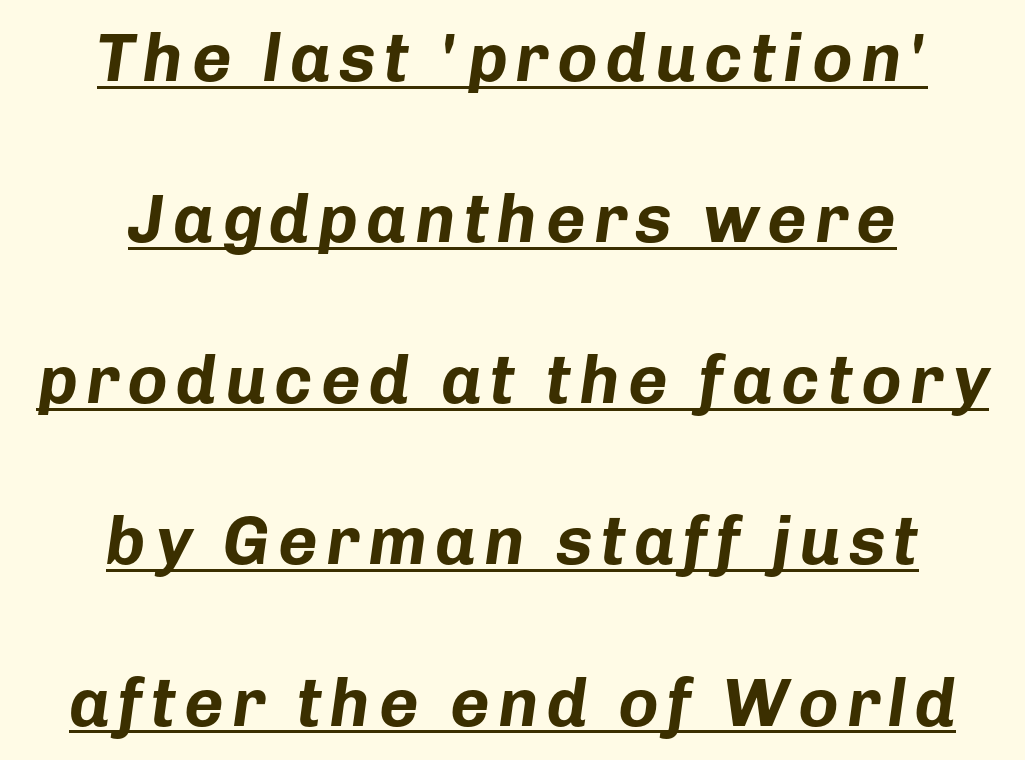
Q: Is the text bold? A: Yes.
Q: Is the text italic (slanted)? A: Yes, it leans right by about 8 degrees.
Q: Is the text underlined? A: Yes.
Q: How is the paragraph aligned? A: Centered.
Q: Is the spacing between lines tight, normal or loose? A: Loose.
Q: Width (condensed, normal, or wide)? A: Normal.
Q: Stroke contrast? A: Low.
Q: x-height? A: Medium.
Q: Monospaced? A: No.
